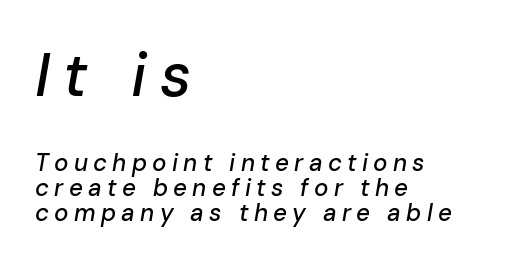
Q: Is the text italic (slanted)? A: Yes, it leans right by about 10 degrees.
Q: Is the text underlined? A: No.
Q: How is the paragraph aligned? A: Left-aligned.
Q: Is the spacing between letters normal or unusually wide? A: Unusually wide.
Q: Is the spacing between lines tight, normal or loose? A: Tight.
Q: Which block of text is set in a larger size, the first (top) or the second (bottom)? A: The first (top) one.
Q: Width (condensed, normal, or wide)? A: Normal.
Q: Stroke contrast? A: Low.
Q: x-height? A: Medium.
Q: Monospaced? A: No.
